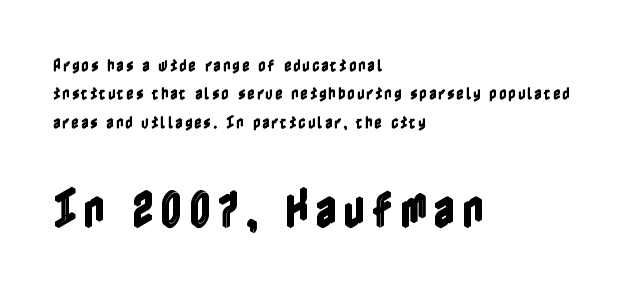
{"italic": "no", "width": "condensed", "x_height": "medium", "underline": "no", "align": "left", "line_spacing": "loose", "line_spacing_ratio": 2.03, "larger_block": "second", "size_ratio": 3.0, "glyph_px": 42}
